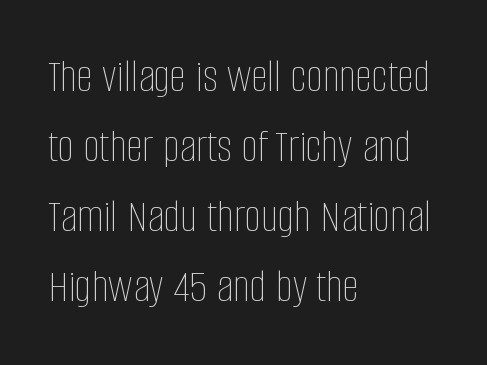
{"italic": "no", "bold": "no", "weight": "thin", "width": "condensed", "stroke_contrast": "low", "x_height": "large", "monospaced": "no", "underline": "no", "align": "left", "line_spacing": "normal", "line_spacing_ratio": 1.49, "letter_spacing": "normal", "letter_spacing_em": 0.0, "glyph_px": 47}
